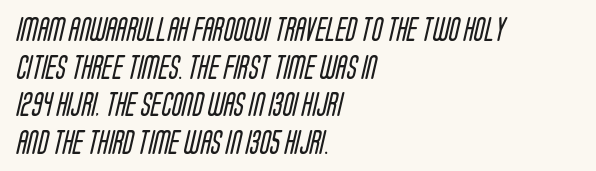
The image shows 24 px text type; set left-aligned, normal line spacing (1.57x), normal letter spacing, not underlined.
